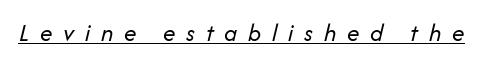
Q: Is the text bold? A: No.
Q: Is the text italic (slanted)? A: Yes, it leans right by about 14 degrees.
Q: Is the text underlined? A: Yes.
Q: Is the spacing between letters normal or unusually wide? A: Unusually wide.
